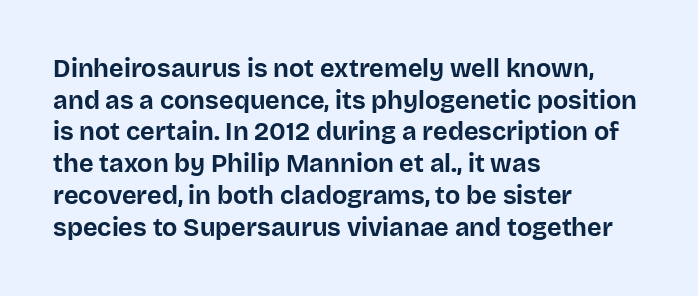
Q: Is the text bold? A: Yes.
Q: Is the text italic (slanted)? A: No, it is upright.
Q: Is the text underlined? A: No.
Q: How is the paragraph aligned? A: Left-aligned.
Q: Is the spacing between letters normal or unusually wide? A: Normal.
Q: Is the spacing between lines tight, normal or loose? A: Normal.
